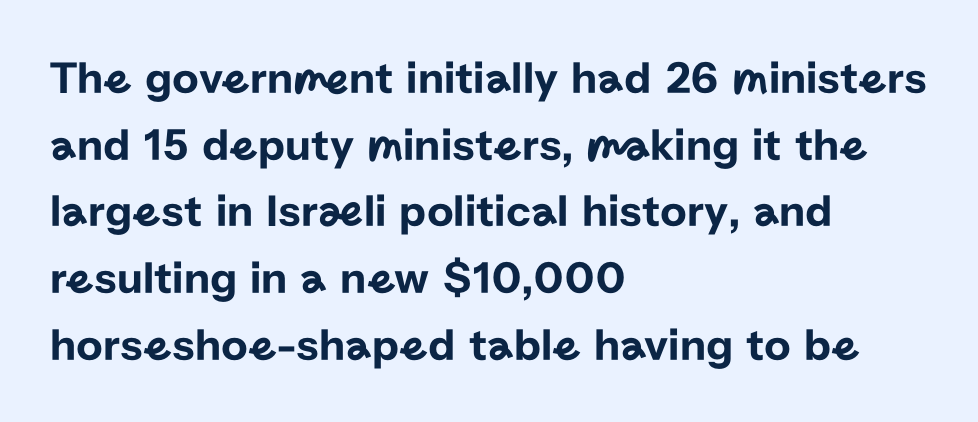
{"serif": "no", "italic": "no", "width": "normal", "stroke_contrast": "low", "x_height": "medium", "monospaced": "no", "underline": "no", "align": "left", "line_spacing": "normal", "line_spacing_ratio": 1.45, "letter_spacing": "normal", "letter_spacing_em": 0.0, "glyph_px": 46}
